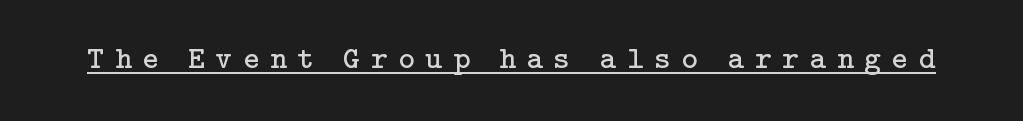
{"serif": "yes", "italic": "no", "bold": "no", "weight": "regular", "width": "normal", "stroke_contrast": "low", "x_height": "medium", "underline": "yes", "letter_spacing": "wide", "letter_spacing_em": 0.33, "glyph_px": 32}
